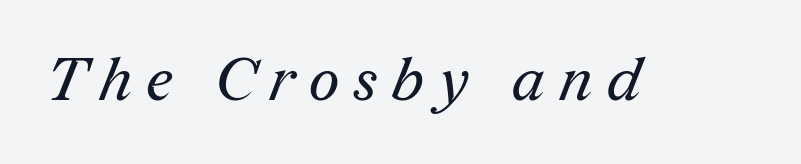
Q: Is the text bold? A: No.
Q: Is the typeface a serif or a sans-serif typeface? A: Serif.
Q: Is the text underlined? A: No.
Q: Is the spacing between letters normal or unusually wide? A: Unusually wide.
Q: Width (condensed, normal, or wide)? A: Normal.
Q: Stroke contrast? A: Medium.
Q: x-height? A: Medium.
Q: Monospaced? A: No.
